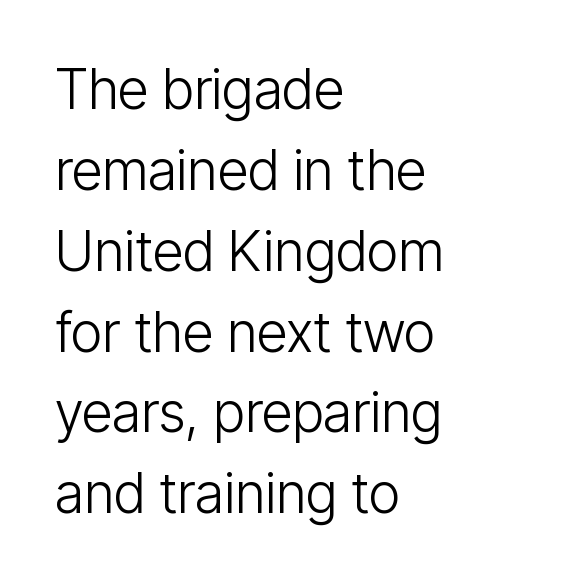
Q: Is the text bold? A: No.
Q: Is the text italic (slanted)? A: No, it is upright.
Q: Is the typeface a serif or a sans-serif typeface? A: Sans-serif.
Q: Is the text underlined? A: No.
Q: How is the paragraph aligned? A: Left-aligned.
Q: Is the spacing between letters normal or unusually wide? A: Normal.
Q: Is the spacing between lines tight, normal or loose? A: Normal.
Q: Width (condensed, normal, or wide)? A: Condensed.
Q: Stroke contrast? A: Low.
Q: x-height? A: Medium.
Q: Monospaced? A: No.
